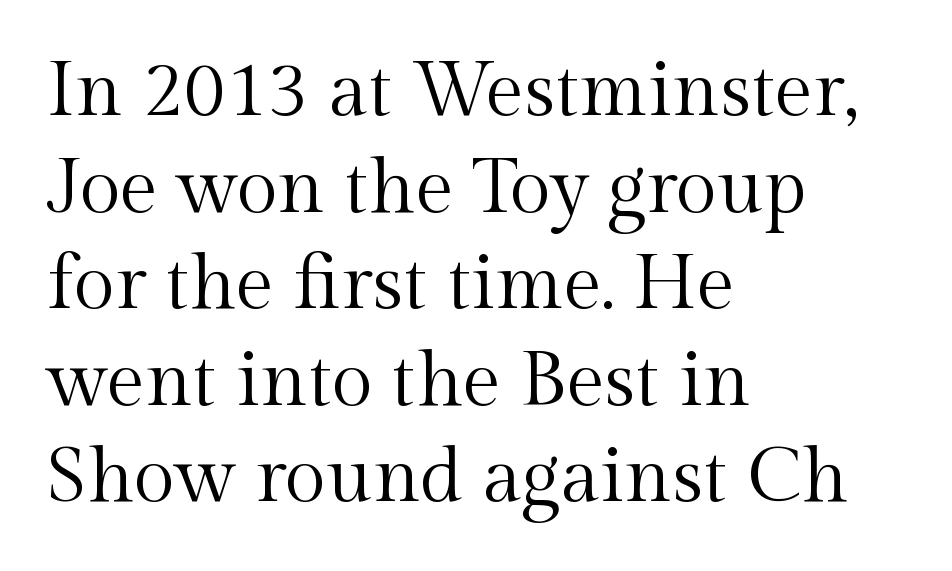
Q: Is the text bold? A: No.
Q: Is the text italic (slanted)? A: No, it is upright.
Q: Is the typeface a serif or a sans-serif typeface? A: Serif.
Q: Is the text underlined? A: No.
Q: How is the paragraph aligned? A: Left-aligned.
Q: Is the spacing between letters normal or unusually wide? A: Normal.
Q: Is the spacing between lines tight, normal or loose? A: Normal.
Q: Width (condensed, normal, or wide)? A: Normal.
Q: x-height? A: Medium.
Q: Monospaced? A: No.
